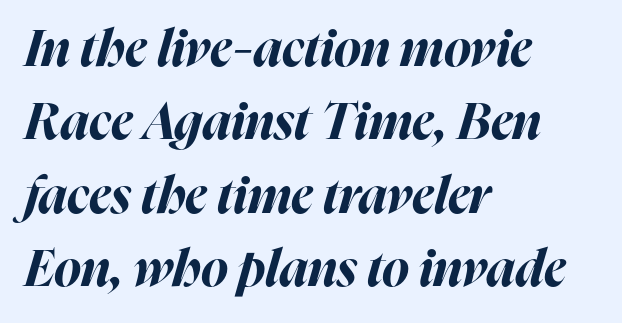
These lines are rendered in a variable-pitch font. Underline: absent. Rows of type keep a routine distance in the vertical direction. Teacher's note: observe the even left margin — that is flush-left alignment. Every character sits at an angle, as italics do. Caption: standard tracking, unaltered.
